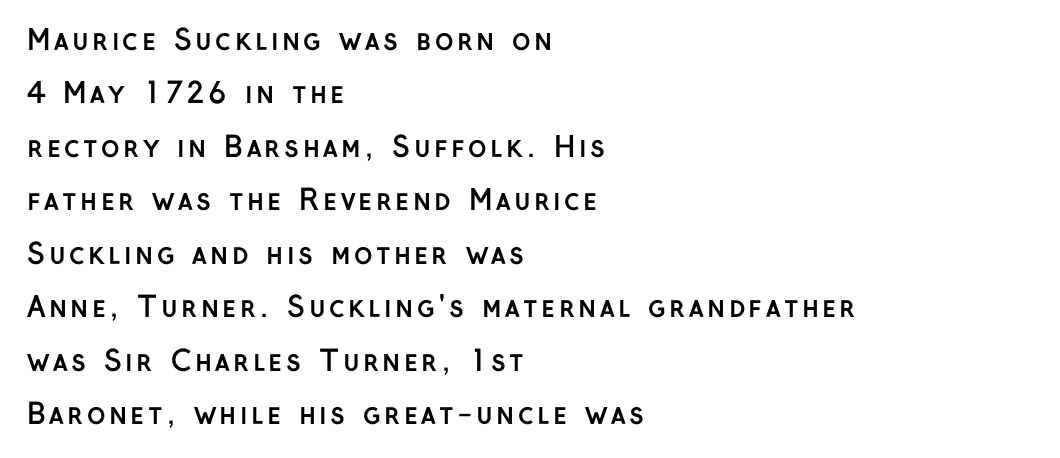
{"serif": "no", "italic": "no", "bold": "yes", "weight": "semibold", "width": "normal", "stroke_contrast": "low", "x_height": "medium", "monospaced": "no", "underline": "no", "align": "left", "line_spacing": "loose", "line_spacing_ratio": 1.91, "glyph_px": 28}
